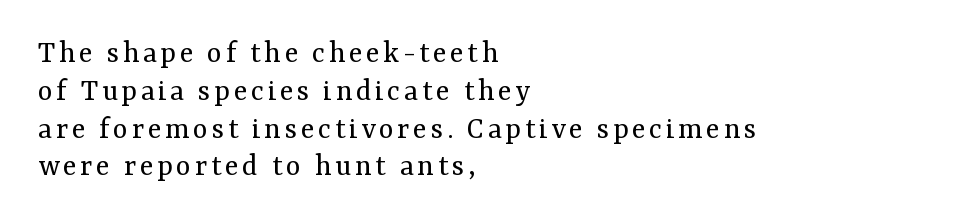
The image shows 32 px regular-weight serif type, upright; set left-aligned, line spacing 1.18x, not underlined; medium stroke contrast and a medium x-height.
